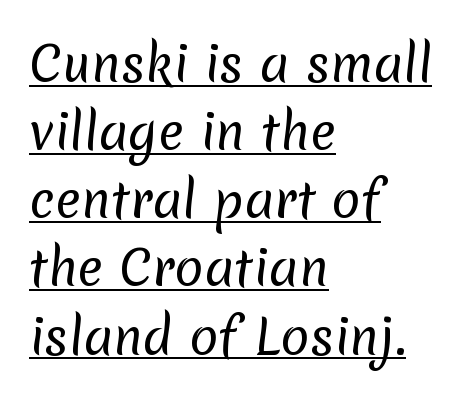
{"serif": "no", "bold": "no", "weight": "regular", "width": "normal", "stroke_contrast": "low", "x_height": "medium", "monospaced": "no", "underline": "yes", "align": "left", "line_spacing": "normal", "line_spacing_ratio": 1.42, "letter_spacing": "normal", "letter_spacing_em": 0.0, "glyph_px": 48}
